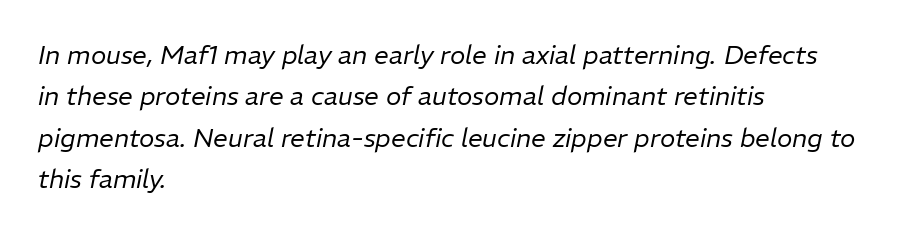
The image shows 26 px text type, italic (leaning right); set left-aligned, normal line spacing (1.59x), normal letter spacing, not underlined.
